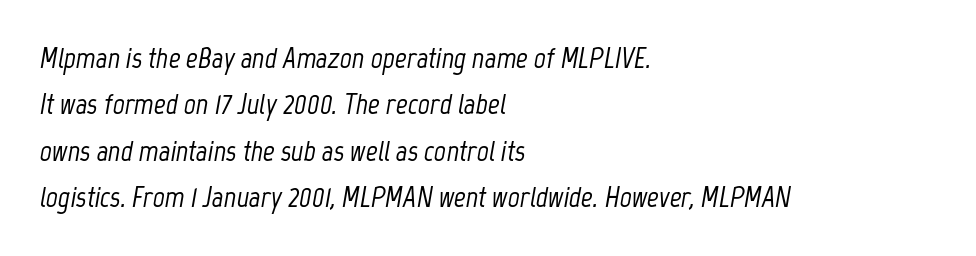
Q: Is the text italic (slanted)? A: Yes, it leans right by about 12 degrees.
Q: Is the text underlined? A: No.
Q: How is the paragraph aligned? A: Left-aligned.
Q: Is the spacing between letters normal or unusually wide? A: Normal.
Q: Is the spacing between lines tight, normal or loose? A: Normal.
Q: Width (condensed, normal, or wide)? A: Condensed.
Q: Stroke contrast? A: Low.
Q: x-height? A: Medium.
Q: Monospaced? A: No.
